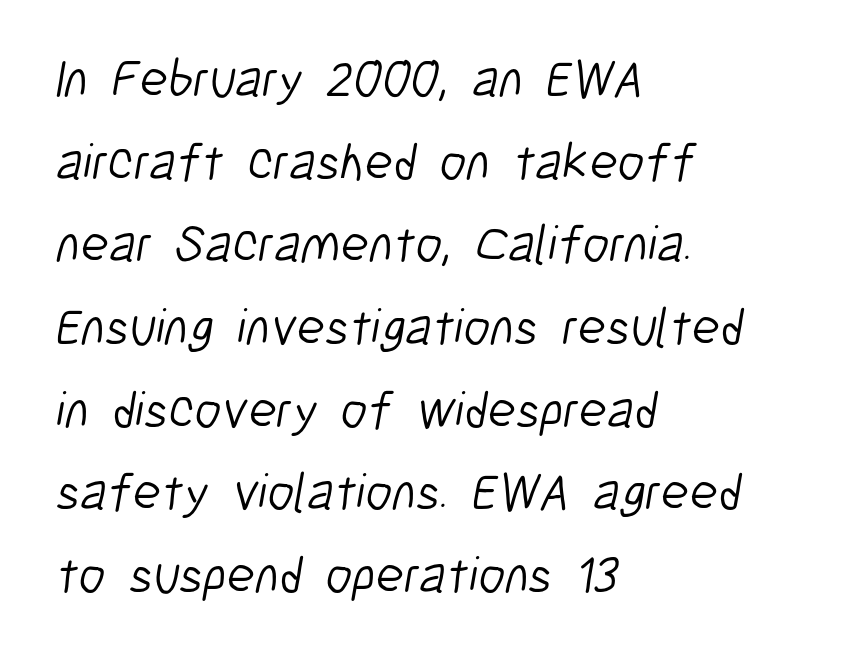
Q: Is the text bold? A: No.
Q: Is the typeface a serif or a sans-serif typeface? A: Sans-serif.
Q: Is the text underlined? A: No.
Q: How is the paragraph aligned? A: Left-aligned.
Q: Is the spacing between letters normal or unusually wide? A: Normal.
Q: Is the spacing between lines tight, normal or loose? A: Normal.
Q: Width (condensed, normal, or wide)? A: Condensed.
Q: Stroke contrast? A: Low.
Q: x-height? A: Medium.
Q: Monospaced? A: No.
